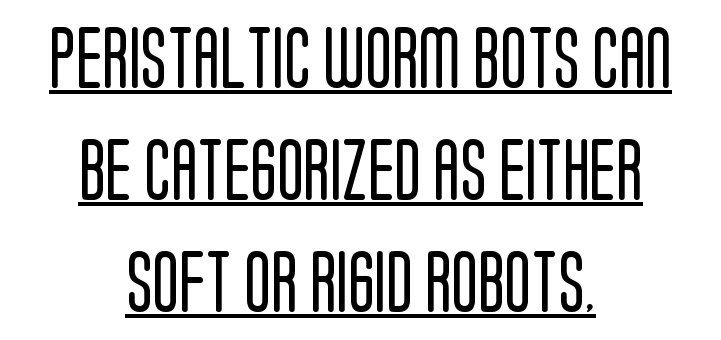
The image shows 62 px regular-weight, condensed sans-serif type, upright; set centered, line spacing 1.81x, normal letter spacing, underlined; low stroke contrast and a large x-height.
